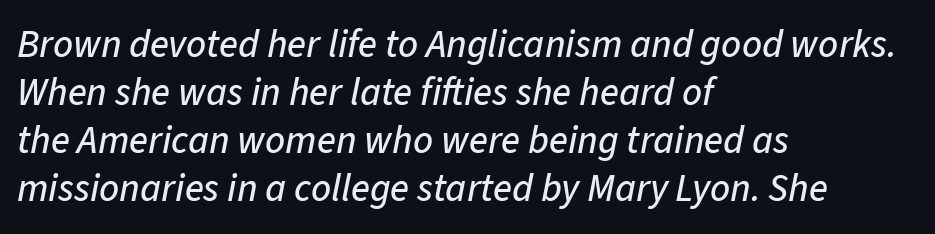
The image shows 39 px text type, italic (leaning right); set left-aligned, line spacing 1.23x, normal letter spacing, not underlined; low stroke contrast and a medium x-height.
